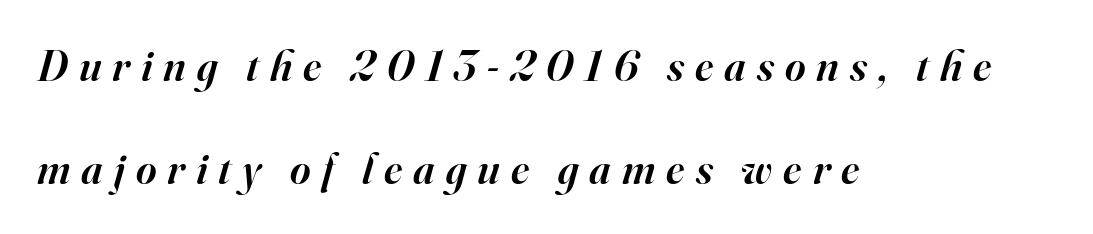
Q: Is the text bold? A: Semi-bold.
Q: Is the text italic (slanted)? A: Yes, it leans right by about 16 degrees.
Q: Is the typeface a serif or a sans-serif typeface? A: Serif.
Q: Is the text underlined? A: No.
Q: How is the paragraph aligned? A: Left-aligned.
Q: Is the spacing between letters normal or unusually wide? A: Unusually wide.
Q: Is the spacing between lines tight, normal or loose? A: Loose.
Q: Width (condensed, normal, or wide)? A: Normal.
Q: Stroke contrast? A: High.
Q: x-height? A: Small.
Q: Monospaced? A: No.
